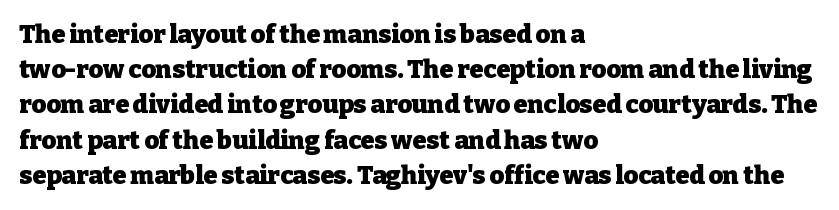
Here the glyphs are tracked normally, forming tight word shapes. Posture: upright roman. Plain, unruled lines of type. Leading matches the norm, producing a regular column.
